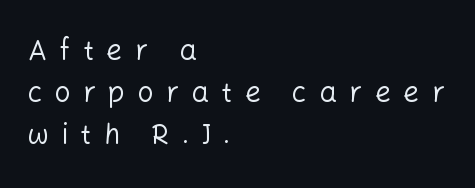
The image shows 28 px regular-weight sans-serif type, upright; set left-aligned, normal line spacing (1.5x), unusually wide letter spacing (+0.44 em), not underlined; low stroke contrast and a medium x-height.
